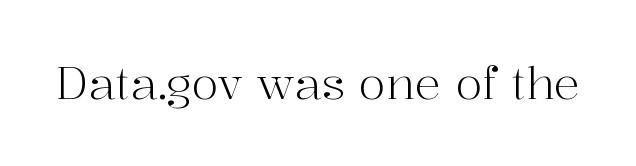
Think of a printed novel: that variable character pitch is what you see here. The passage shown is typeset with a serif family. This rendering features lettering with no underline. Posture: upright roman. The typeface has the unassuming heft of standard copy or less.
